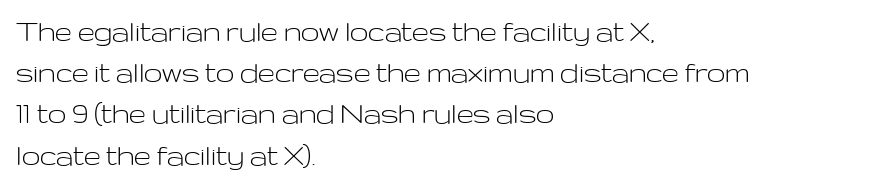
{"serif": "no", "italic": "no", "bold": "no", "weight": "light", "width": "wide", "stroke_contrast": "low", "x_height": "medium", "monospaced": "no", "underline": "no", "align": "left", "line_spacing": "normal", "line_spacing_ratio": 1.25, "letter_spacing": "normal", "letter_spacing_em": 0.0, "glyph_px": 33}
